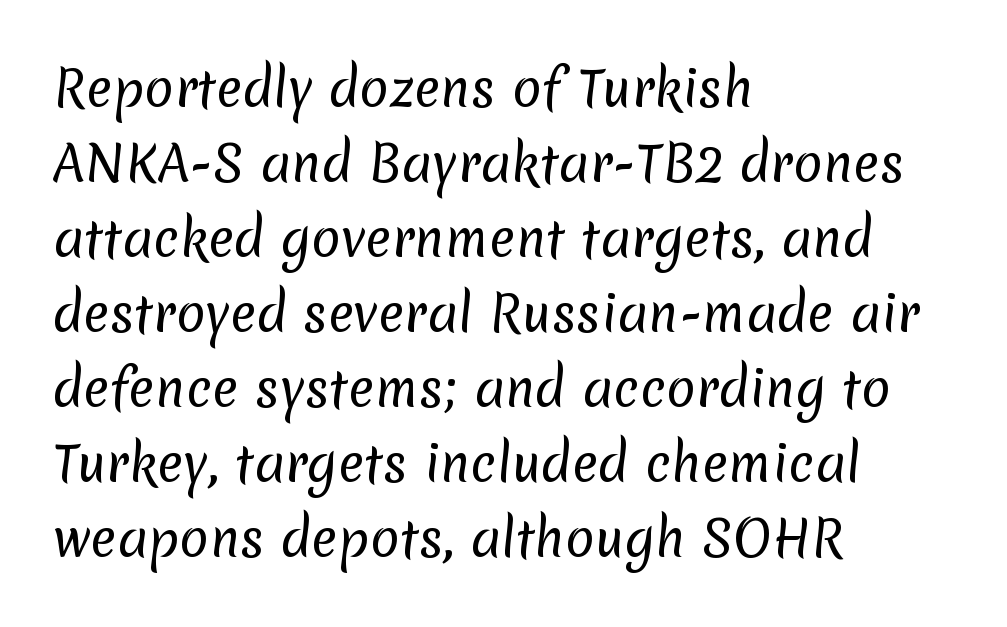
Q: Is the text bold? A: No.
Q: Is the typeface a serif or a sans-serif typeface? A: Sans-serif.
Q: Is the text underlined? A: No.
Q: How is the paragraph aligned? A: Left-aligned.
Q: Is the spacing between letters normal or unusually wide? A: Normal.
Q: Is the spacing between lines tight, normal or loose? A: Normal.
Q: Width (condensed, normal, or wide)? A: Normal.
Q: Stroke contrast? A: Low.
Q: x-height? A: Medium.
Q: Monospaced? A: No.
